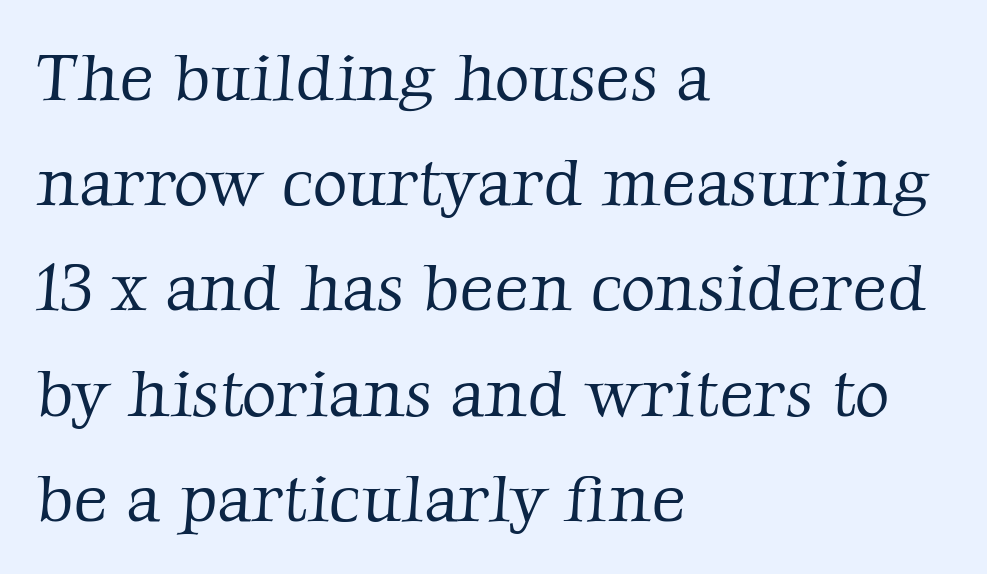
Q: Is the text bold? A: No.
Q: Is the typeface a serif or a sans-serif typeface? A: Serif.
Q: Is the text underlined? A: No.
Q: How is the paragraph aligned? A: Left-aligned.
Q: Is the spacing between letters normal or unusually wide? A: Normal.
Q: Is the spacing between lines tight, normal or loose? A: Normal.
Q: Width (condensed, normal, or wide)? A: Normal.
Q: Stroke contrast? A: Low.
Q: x-height? A: Medium.
Q: Monospaced? A: No.
